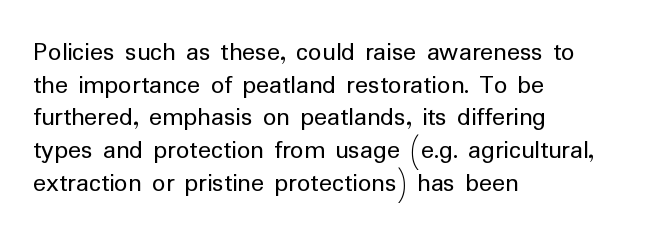
What stands out about the letter spacing? Nothing — it is the standard amount. This is not heavy type; no bold has been used. Just letters on the line, the space beneath them empty. Notice how the stems are strictly vertical — no italics here. This rendering uses left alignment, leaving the right contour irregular.
